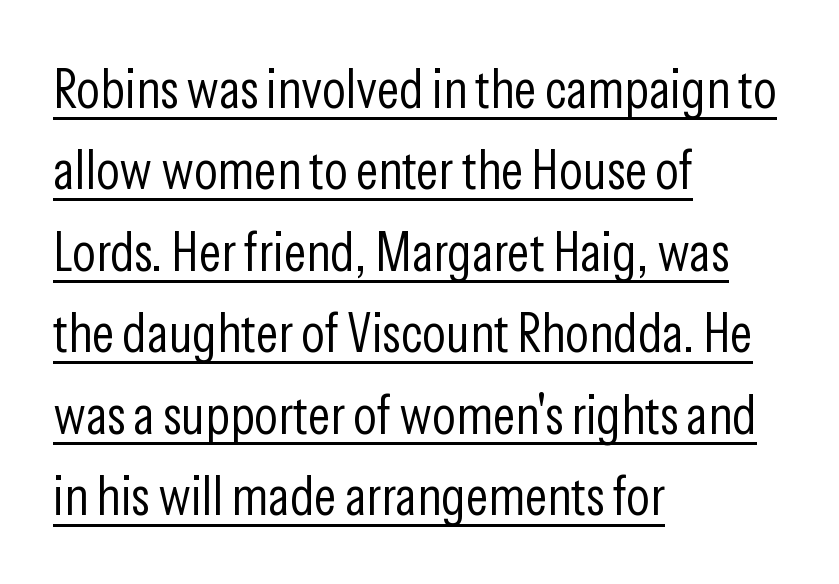
The image shows 55 px light, condensed sans-serif type, upright; set left-aligned, normal line spacing (1.48x), normal letter spacing, underlined; low stroke contrast and a medium x-height.
